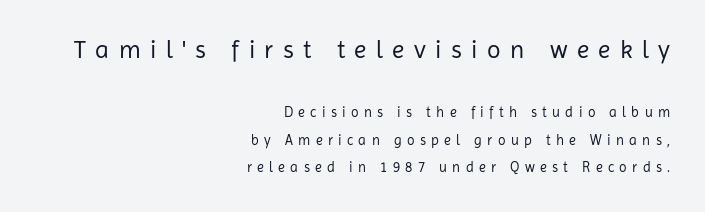
{"italic": "no", "bold": "no", "underline": "no", "align": "right", "line_spacing": "loose", "line_spacing_ratio": 1.97, "letter_spacing": "wide", "letter_spacing_em": 0.38, "larger_block": "first", "size_ratio": 1.79, "glyph_px": 25}
